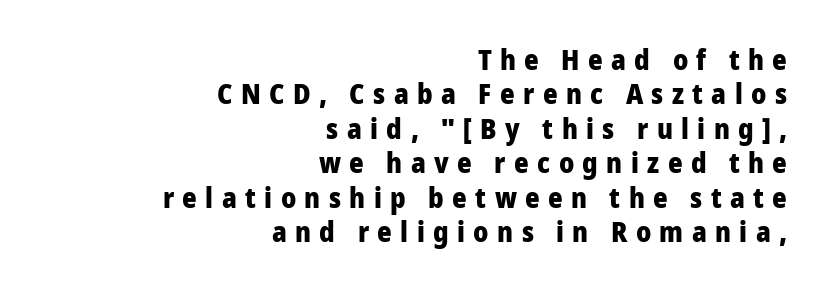
Q: Is the text bold? A: Yes.
Q: Is the text italic (slanted)? A: No, it is upright.
Q: Is the typeface a serif or a sans-serif typeface? A: Sans-serif.
Q: Is the text underlined? A: No.
Q: How is the paragraph aligned? A: Right-aligned.
Q: Is the spacing between letters normal or unusually wide? A: Unusually wide.
Q: Width (condensed, normal, or wide)? A: Normal.
Q: Stroke contrast? A: Low.
Q: x-height? A: Medium.
Q: Monospaced? A: No.
